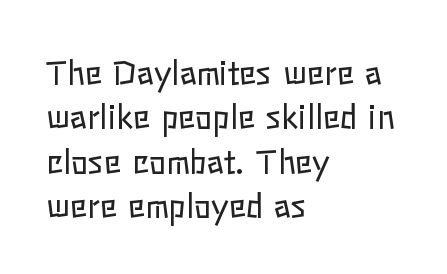
Q: Is the text bold? A: No.
Q: Is the text italic (slanted)? A: No, it is upright.
Q: Is the text underlined? A: No.
Q: How is the paragraph aligned? A: Left-aligned.
Q: Is the spacing between letters normal or unusually wide? A: Normal.
Q: Is the spacing between lines tight, normal or loose? A: Normal.
Q: Width (condensed, normal, or wide)? A: Normal.
Q: Stroke contrast? A: Low.
Q: x-height? A: Medium.
Q: Monospaced? A: No.
